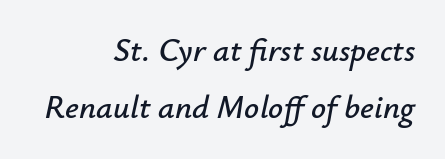
{"italic": "yes", "lean": "right", "slant_degrees": 12, "width": "normal", "stroke_contrast": "low", "x_height": "small", "monospaced": "no", "underline": "no", "align": "right", "line_spacing_ratio": 1.73, "letter_spacing": "normal", "letter_spacing_em": 0.0, "glyph_px": 33}
